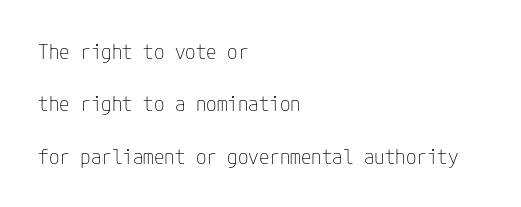
{"italic": "no", "bold": "no", "underline": "no", "align": "left", "line_spacing": "loose", "line_spacing_ratio": 2.49, "letter_spacing": "normal", "letter_spacing_em": 0.0, "glyph_px": 21}
